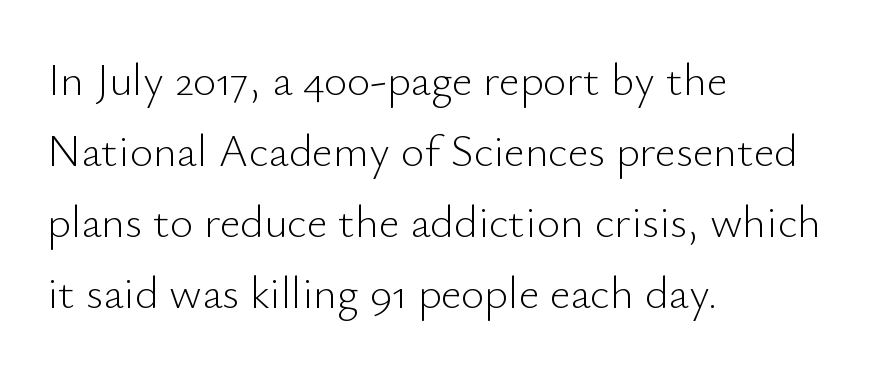
{"serif": "no", "italic": "no", "bold": "no", "weight": "light", "width": "normal", "stroke_contrast": "low", "x_height": "small", "monospaced": "no", "underline": "no", "align": "left", "line_spacing": "normal", "line_spacing_ratio": 1.58, "letter_spacing": "normal", "letter_spacing_em": 0.0, "glyph_px": 45}
